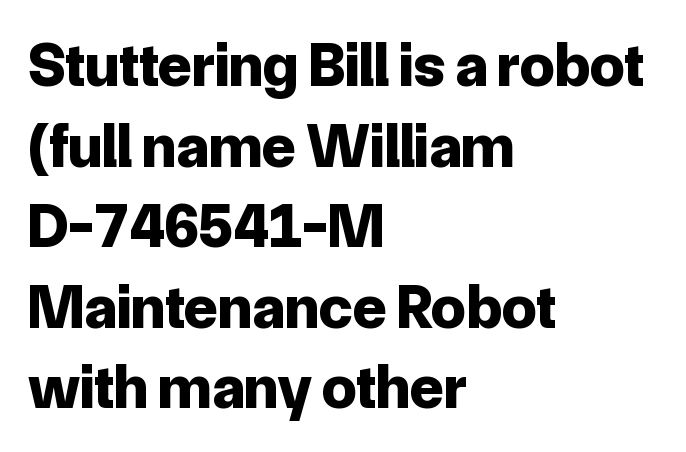
Line beginnings align vertically; line endings do not. The specimen omits any rule beneath the text block's lines. The font's upright variant was chosen for this text. The font is running at its bold setting. The letters advance in unequal steps, a hallmark of proportional type.
